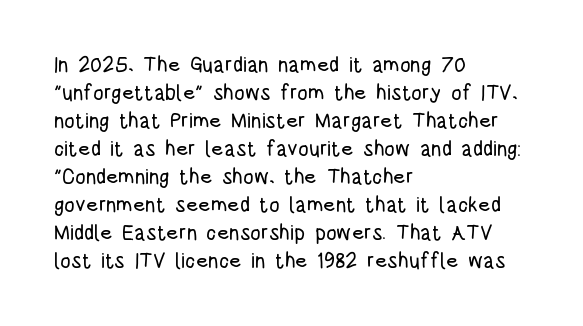
The image shows 21 px text type, upright; set left-aligned, normal line spacing (1.33x), normal letter spacing, not underlined.
